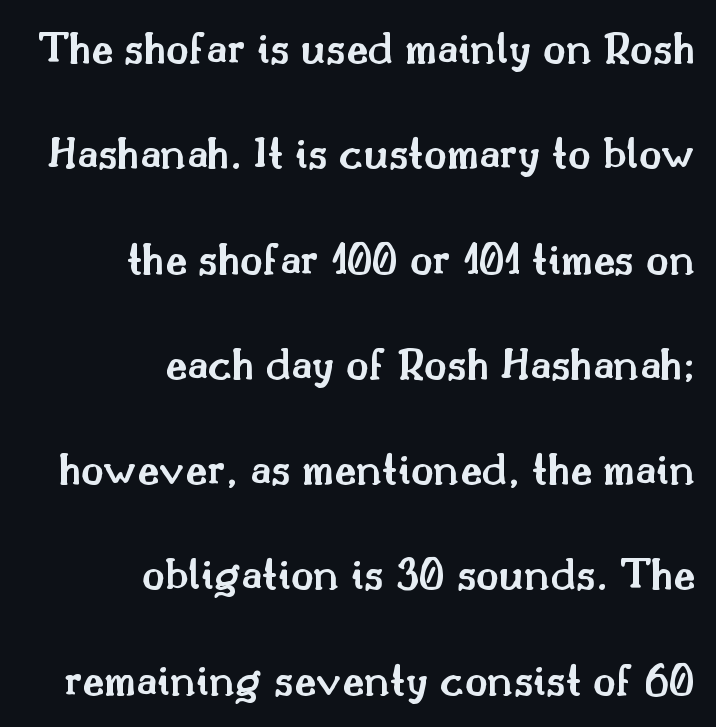
{"serif": "yes", "italic": "no", "bold": "semi", "weight": "semibold", "width": "normal", "stroke_contrast": "medium", "x_height": "small", "monospaced": "no", "underline": "no", "align": "right", "line_spacing": "loose", "line_spacing_ratio": 2.24, "letter_spacing": "normal", "letter_spacing_em": 0.0, "glyph_px": 47}
